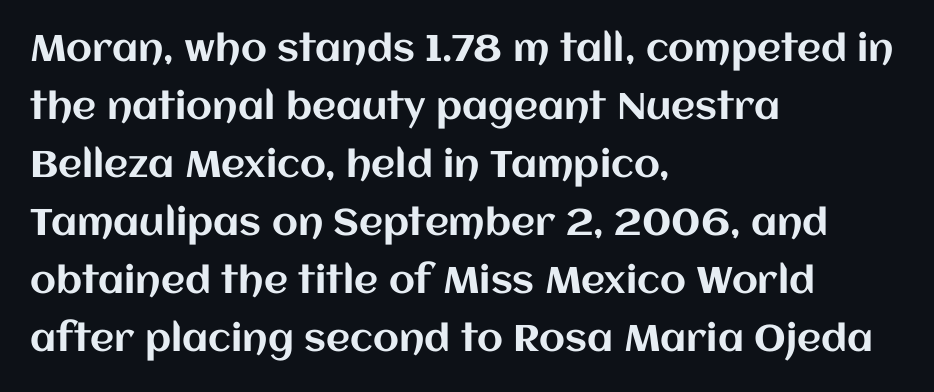
The image shows 37 px text type, upright; set left-aligned, normal line spacing (1.57x), normal letter spacing, not underlined; medium stroke contrast and a large x-height.
